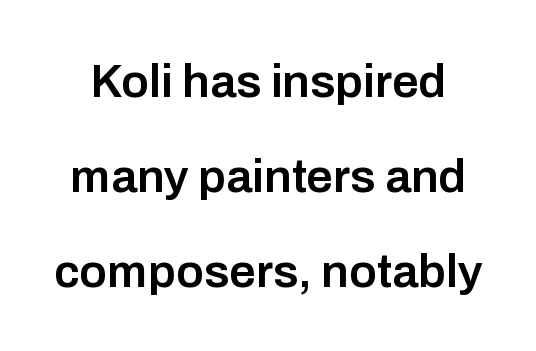
Q: Is the text bold? A: Semi-bold.
Q: Is the text italic (slanted)? A: No, it is upright.
Q: Is the typeface a serif or a sans-serif typeface? A: Sans-serif.
Q: Is the text underlined? A: No.
Q: Is the spacing between letters normal or unusually wide? A: Normal.
Q: Is the spacing between lines tight, normal or loose? A: Loose.
Q: Width (condensed, normal, or wide)? A: Normal.
Q: Stroke contrast? A: Low.
Q: x-height? A: Medium.
Q: Monospaced? A: No.
